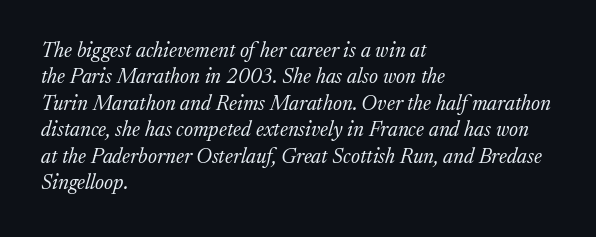
The image shows 21 px text type, italic (leaning right); set left-aligned, normal line spacing (1.26x), normal letter spacing, not underlined.
